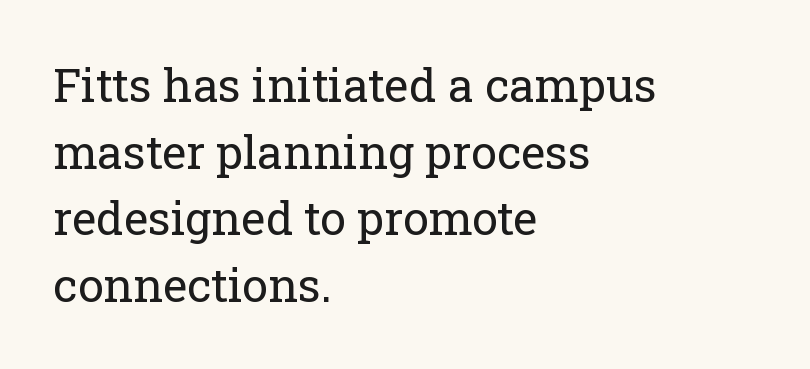
These lines are set flush left with a ragged right edge. Stems and bowls with no extra thickness — not bold. Think of a printed novel: that variable character pitch is what you see here. Yep, those are serifs on the letters. It's the straight-up-and-down kind of type.
